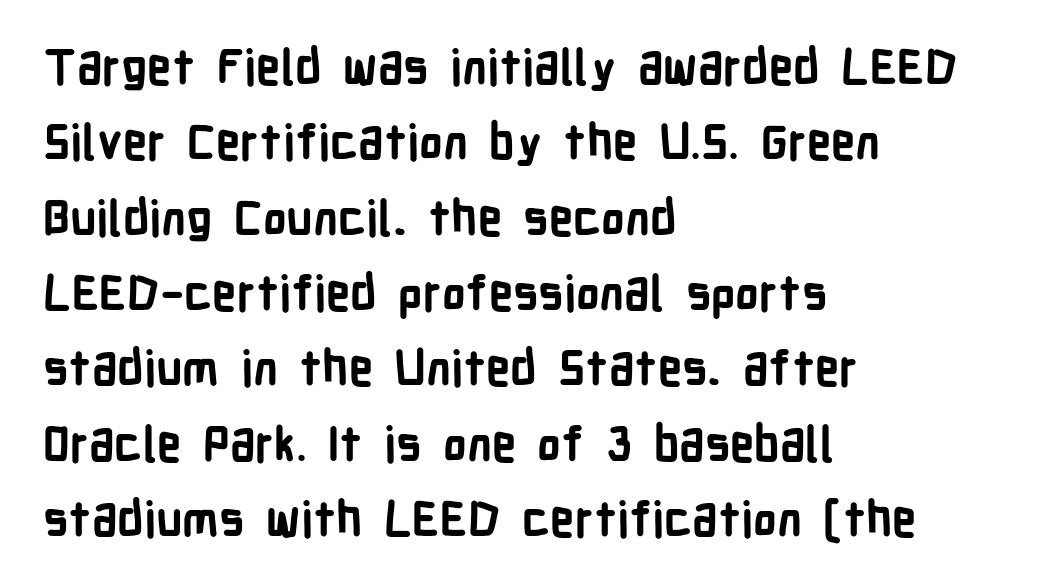
The image shows 48 px bold, condensed sans-serif type, upright; set left-aligned, normal line spacing (1.57x), normal letter spacing, not underlined; low stroke contrast and a medium x-height.
